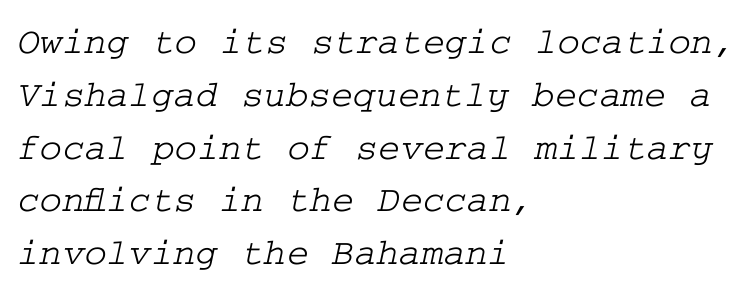
The designer went with a serif here, giving each stem small feet. The ragged edge is on the right, which tells us the setting is flush left. The foot of each line stays bare and open. Honestly, the letter spacing is just normal — you wouldn't notice it. Does the leading feel generous? No, just average.
